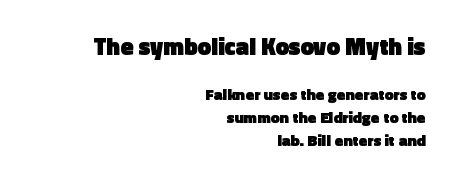
Evenly set lines give the paragraph a standard silhouette. Anything drawn beneath the words? Only blank space. Each glyph is drawn with heavy, bold strokes. The rendering shrinks the type as you move from the upper chunk to the lower.
